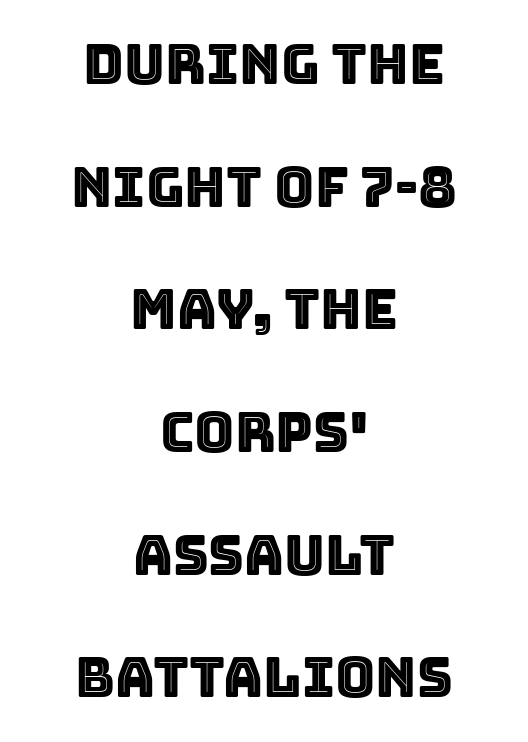
Proportional: the letters do not fall into vertical columns. This sample is center-justified, so both line endings float freely. Anything drawn beneath the words? Only blank space. Do the letters lean? They stand straight. A great deal of white space separates one row of letters from the next. Between one letter and the next there's only the usual sliver of space.
